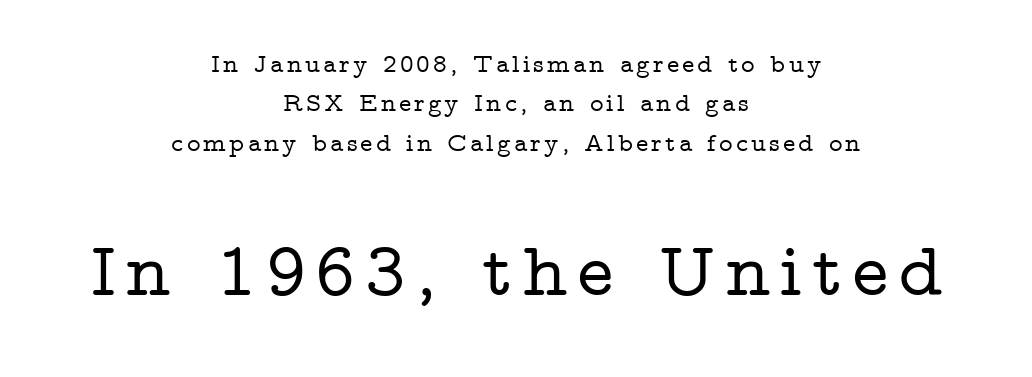
Q: Is the text italic (slanted)? A: No, it is upright.
Q: Is the typeface a serif or a sans-serif typeface? A: Serif.
Q: Is the text underlined? A: No.
Q: How is the paragraph aligned? A: Centered.
Q: Is the spacing between lines tight, normal or loose? A: Normal.
Q: Which block of text is set in a larger size, the first (top) or the second (bottom)? A: The second (bottom) one.
Q: Width (condensed, normal, or wide)? A: Wide.
Q: Stroke contrast? A: Low.
Q: x-height? A: Medium.
Q: Monospaced? A: No.
